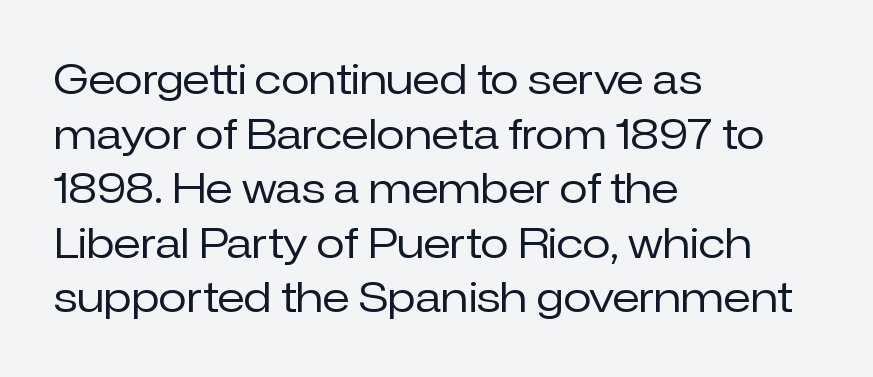
This sample has the flowing, uneven cadence of proportional lettering. The rag falls on the right side of this text block. The rendering shows plain stroke endings on the letterforms — a sans-serif design. Compared with typical body copy, the letter spacing here is the same.
